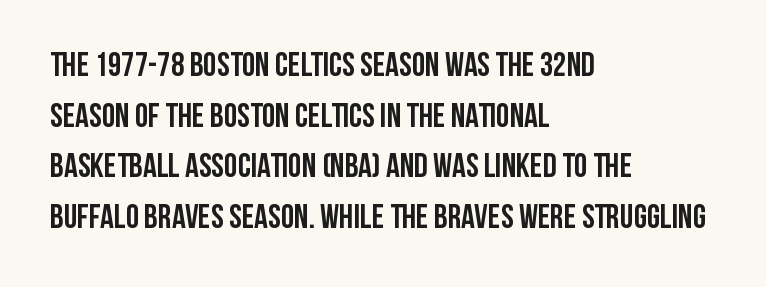
Observe the absence of serifs on each vertical stroke in this sample. This sample has the flowing, uneven cadence of proportional lettering. Every character sits straight up, as roman type does. Glyph-to-glyph distance matches everyday printed text. The baseline area is clear. Each glyph is drawn with heavy, bold strokes.
